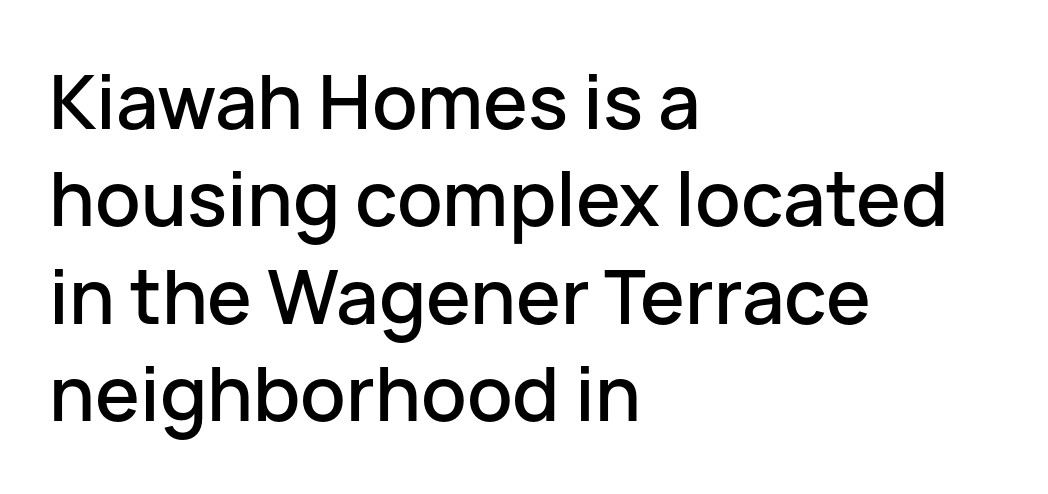
{"serif": "no", "italic": "no", "width": "normal", "stroke_contrast": "low", "x_height": "medium", "monospaced": "no", "underline": "no", "align": "left", "line_spacing": "normal", "line_spacing_ratio": 1.3, "letter_spacing": "normal", "letter_spacing_em": 0.0, "glyph_px": 75}
